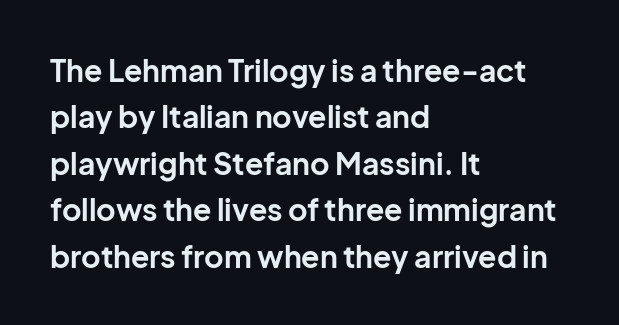
Q: Is the text bold? A: Yes.
Q: Is the text italic (slanted)? A: No, it is upright.
Q: Is the typeface a serif or a sans-serif typeface? A: Sans-serif.
Q: Is the text underlined? A: No.
Q: How is the paragraph aligned? A: Left-aligned.
Q: Is the spacing between letters normal or unusually wide? A: Normal.
Q: Is the spacing between lines tight, normal or loose? A: Normal.
Q: Width (condensed, normal, or wide)? A: Normal.
Q: Stroke contrast? A: Low.
Q: x-height? A: Medium.
Q: Monospaced? A: No.
